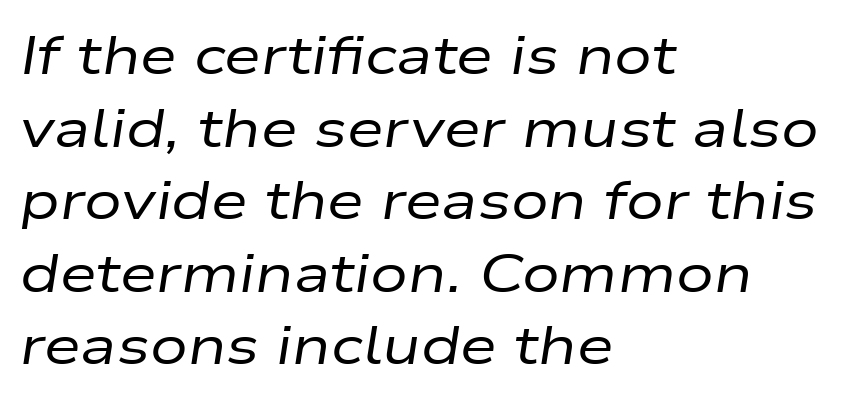
The image shows 53 px regular-weight, wide type, italic (leaning right); set left-aligned, normal line spacing (1.37x), normal letter spacing, not underlined; low stroke contrast and a medium x-height.
